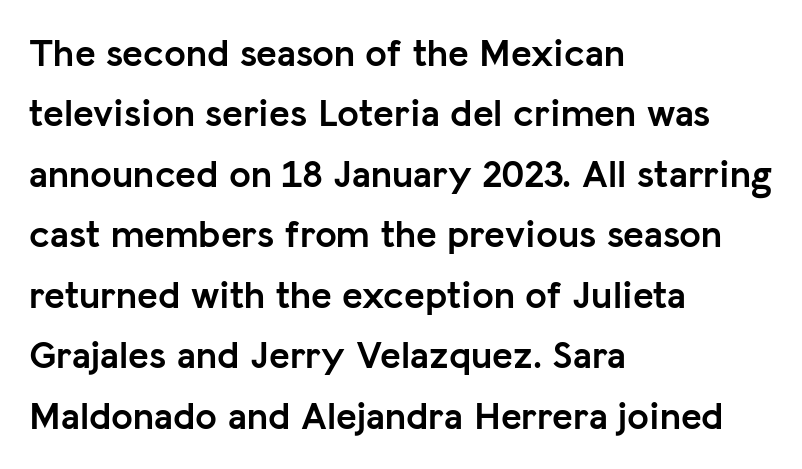
Q: Is the text bold? A: Yes.
Q: Is the text italic (slanted)? A: No, it is upright.
Q: Is the typeface a serif or a sans-serif typeface? A: Sans-serif.
Q: Is the text underlined? A: No.
Q: How is the paragraph aligned? A: Left-aligned.
Q: Is the spacing between letters normal or unusually wide? A: Normal.
Q: Is the spacing between lines tight, normal or loose? A: Normal.
Q: Width (condensed, normal, or wide)? A: Normal.
Q: Stroke contrast? A: Low.
Q: x-height? A: Medium.
Q: Monospaced? A: No.
